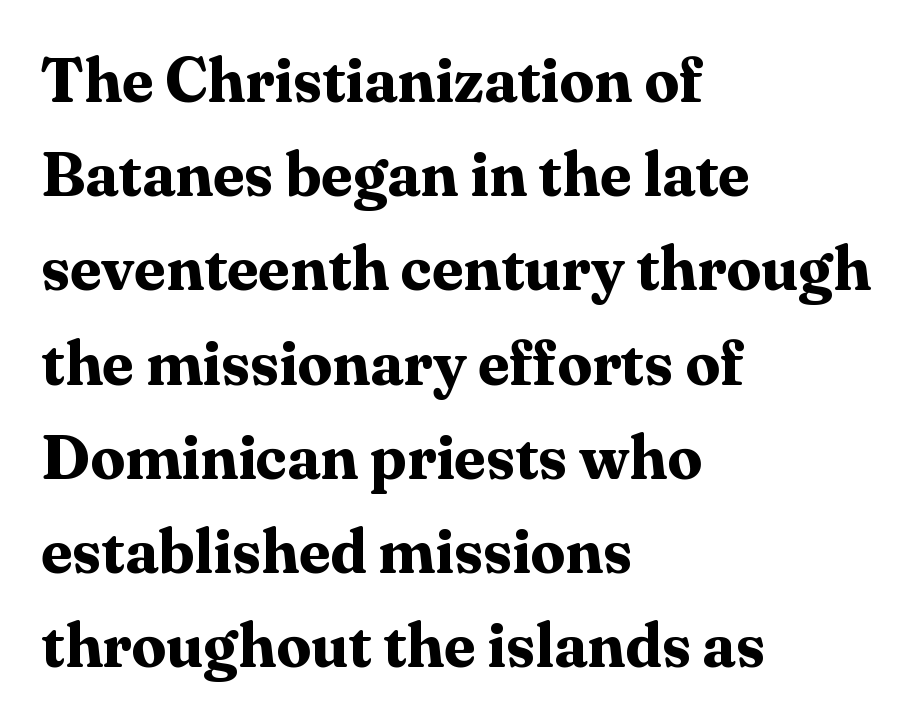
The image shows 62 px bold serif type, upright; set left-aligned, normal line spacing (1.52x), normal letter spacing, not underlined; medium stroke contrast and a medium x-height.
